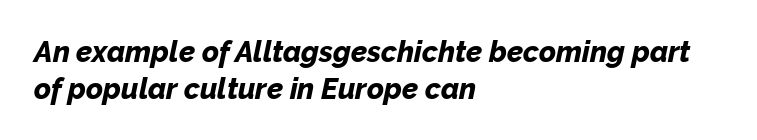
Q: Is the text bold? A: Yes.
Q: Is the text italic (slanted)? A: Yes, it leans right by about 12 degrees.
Q: Is the text underlined? A: No.
Q: How is the paragraph aligned? A: Left-aligned.
Q: Is the spacing between letters normal or unusually wide? A: Normal.
Q: Is the spacing between lines tight, normal or loose? A: Normal.
Q: Width (condensed, normal, or wide)? A: Normal.
Q: Stroke contrast? A: Low.
Q: x-height? A: Medium.
Q: Monospaced? A: No.
